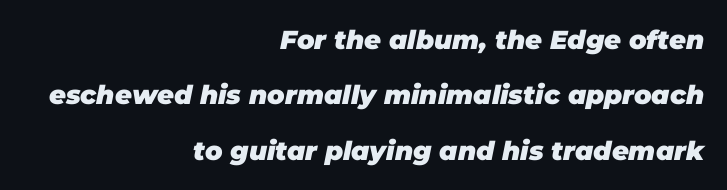
Typeset ragged left — the right edge is the straight one. The font is running at its bold setting. Would a proofreader flag this as italicized? Yes. Students, note that the glyphs here touch the page at normal intervals.
